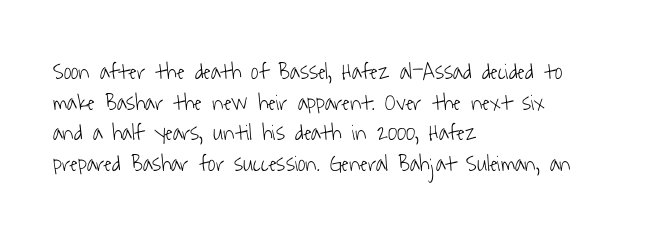
Q: Is the text bold? A: No.
Q: Is the text underlined? A: No.
Q: How is the paragraph aligned? A: Left-aligned.
Q: Is the spacing between letters normal or unusually wide? A: Normal.
Q: Is the spacing between lines tight, normal or loose? A: Normal.
